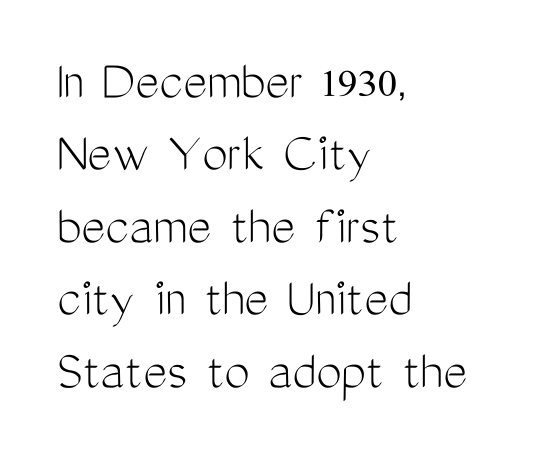
The letters advance in unequal steps, a hallmark of proportional type. Vertical spacing — default. The lettering holds an erect, upright posture throughout. The lines are quadded left. Characters follow at the spacing the type designer built in.
